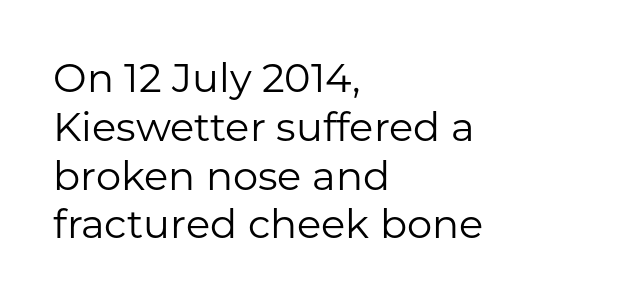
The image shows 40 px regular-weight sans-serif type, upright; set left-aligned, line spacing 1.22x, normal letter spacing, not underlined; low stroke contrast and a medium x-height.
